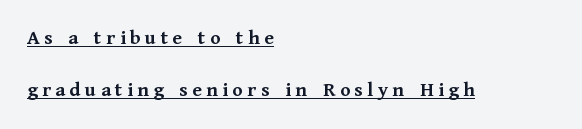
{"italic": "no", "bold": "yes", "underline": "yes", "align": "left", "line_spacing": "loose", "line_spacing_ratio": 2.46, "letter_spacing": "wide", "letter_spacing_em": 0.21, "glyph_px": 21}
